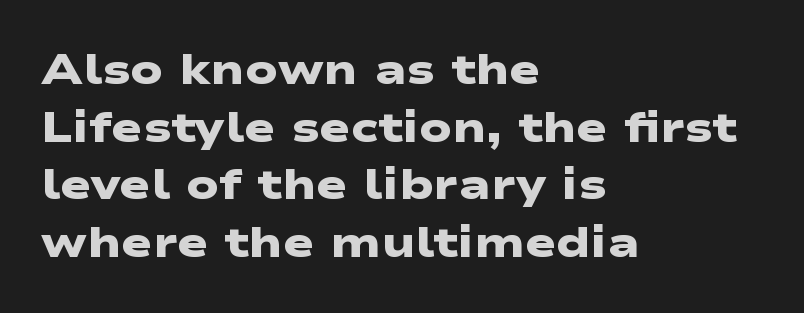
{"serif": "no", "bold": "yes", "weight": "heavy", "width": "wide", "stroke_contrast": "low", "x_height": "medium", "monospaced": "no", "underline": "no", "align": "left", "line_spacing": "normal", "line_spacing_ratio": 1.37, "letter_spacing": "normal", "letter_spacing_em": 0.0, "glyph_px": 42}
